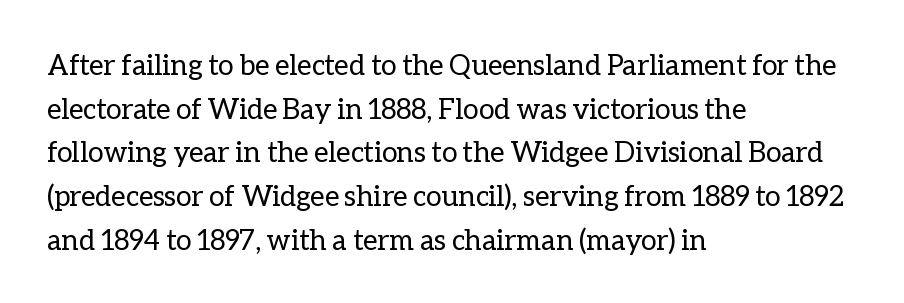
Q: Is the text bold? A: No.
Q: Is the text italic (slanted)? A: No, it is upright.
Q: Is the text underlined? A: No.
Q: How is the paragraph aligned? A: Left-aligned.
Q: Is the spacing between letters normal or unusually wide? A: Normal.
Q: Is the spacing between lines tight, normal or loose? A: Normal.
Q: Width (condensed, normal, or wide)? A: Normal.
Q: Stroke contrast? A: Low.
Q: x-height? A: Medium.
Q: Monospaced? A: No.
